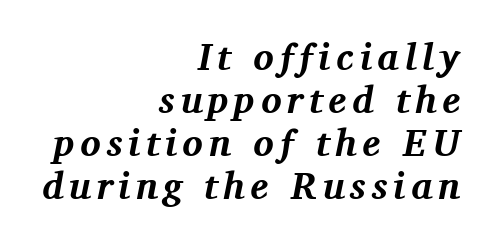
Q: Is the text bold? A: Yes.
Q: Is the text italic (slanted)? A: Yes, it leans right by about 11 degrees.
Q: Is the typeface a serif or a sans-serif typeface? A: Serif.
Q: Is the text underlined? A: No.
Q: How is the paragraph aligned? A: Right-aligned.
Q: Is the spacing between lines tight, normal or loose? A: Tight.
Q: Width (condensed, normal, or wide)? A: Normal.
Q: Stroke contrast? A: Medium.
Q: x-height? A: Medium.
Q: Monospaced? A: No.
